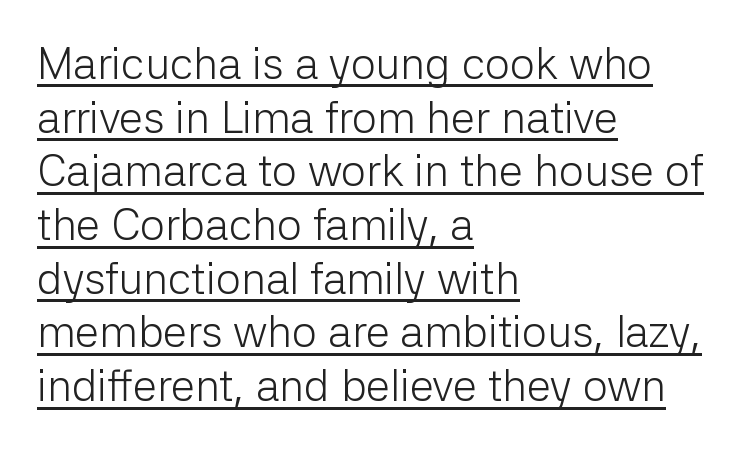
The image shows 44 px light sans-serif type, upright; set left-aligned, line spacing 1.22x, normal letter spacing, underlined; low stroke contrast and a medium x-height.
